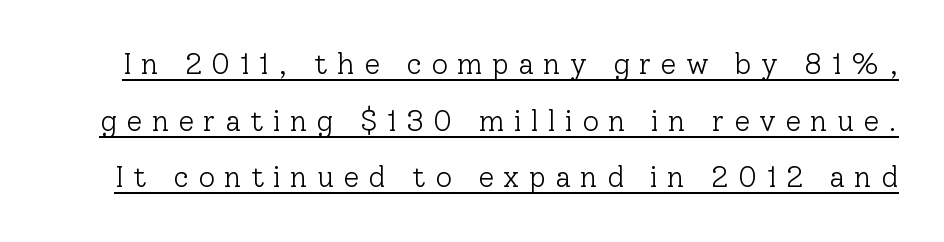
{"serif": "yes", "italic": "no", "bold": "no", "weight": "light", "width": "normal", "stroke_contrast": "low", "x_height": "medium", "monospaced": "no", "underline": "yes", "line_spacing": "loose", "line_spacing_ratio": 1.95, "letter_spacing": "wide", "letter_spacing_em": 0.32, "glyph_px": 29}
